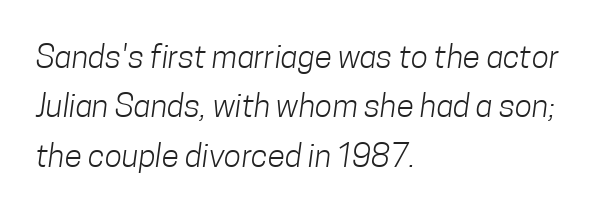
Nothing unusual about the tracking: characters are spaced as the font intends. The designer left line spacing at the default. You could not count columns in this text — the font is proportionally spaced. Stroke terminals: plain, sans-serif. The lines are quadded left.
